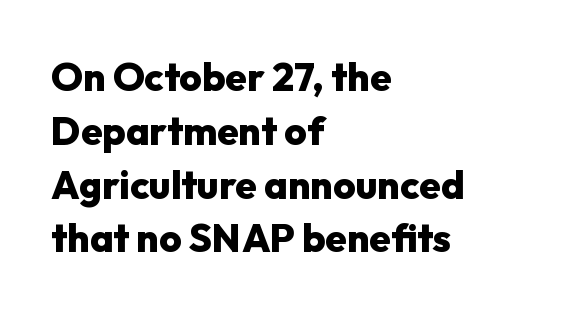
{"serif": "no", "italic": "no", "bold": "yes", "weight": "heavy", "width": "normal", "stroke_contrast": "low", "x_height": "medium", "monospaced": "no", "underline": "no", "align": "left", "line_spacing": "normal", "line_spacing_ratio": 1.38, "letter_spacing": "normal", "letter_spacing_em": 0.0, "glyph_px": 39}
